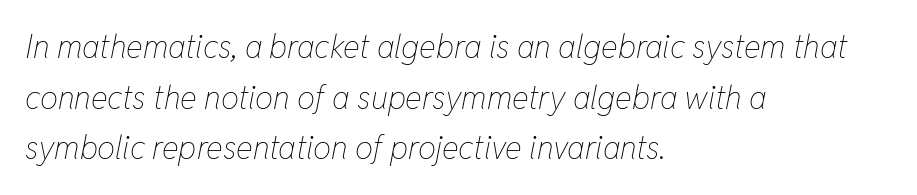
Q: Is the text bold? A: No.
Q: Is the text italic (slanted)? A: Yes, it leans right by about 11 degrees.
Q: Is the text underlined? A: No.
Q: How is the paragraph aligned? A: Left-aligned.
Q: Is the spacing between letters normal or unusually wide? A: Normal.
Q: Is the spacing between lines tight, normal or loose? A: Normal.
Q: Width (condensed, normal, or wide)? A: Condensed.
Q: Stroke contrast? A: Low.
Q: x-height? A: Medium.
Q: Monospaced? A: No.
